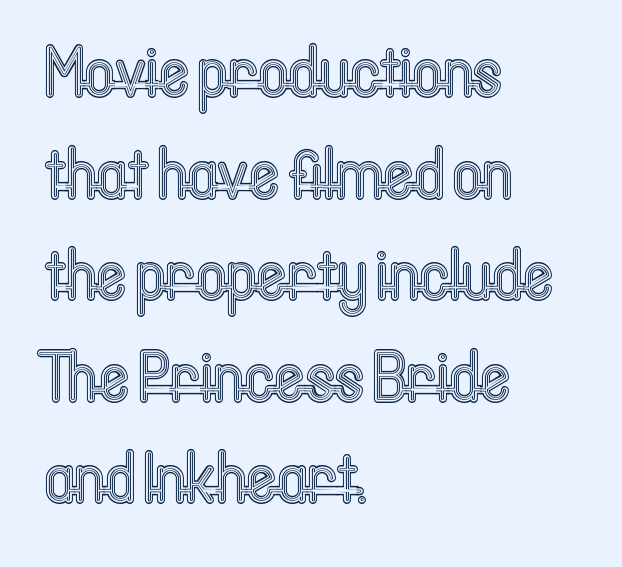
This rendering leaves character spacing at its baseline value. These lines are rendered in a variable-pitch font. Designer's note — italics off, roman on. Interline gaps are of average width in this sample.
